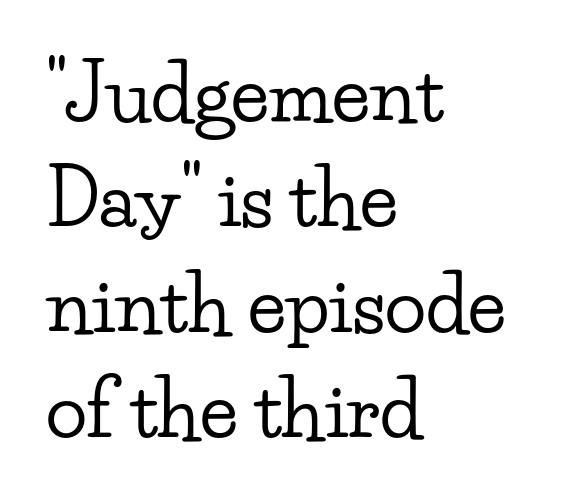
Q: Is the text italic (slanted)? A: No, it is upright.
Q: Is the typeface a serif or a sans-serif typeface? A: Serif.
Q: Is the text underlined? A: No.
Q: How is the paragraph aligned? A: Left-aligned.
Q: Is the spacing between letters normal or unusually wide? A: Normal.
Q: Is the spacing between lines tight, normal or loose? A: Normal.
Q: Width (condensed, normal, or wide)? A: Wide.
Q: Stroke contrast? A: Low.
Q: x-height? A: Small.
Q: Monospaced? A: No.
